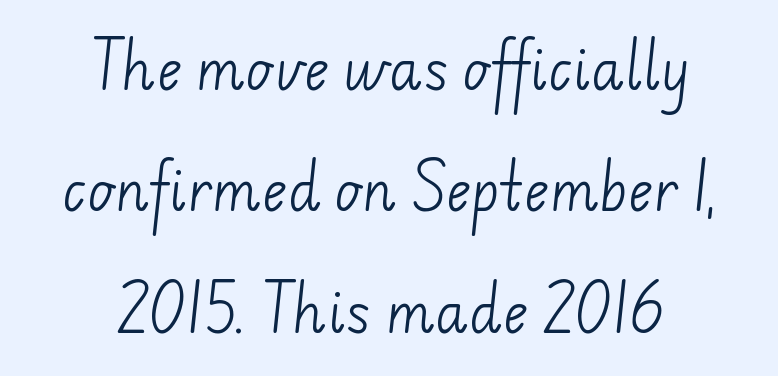
Q: Is the text bold? A: No.
Q: Is the typeface a serif or a sans-serif typeface? A: Sans-serif.
Q: Is the text underlined? A: No.
Q: How is the paragraph aligned? A: Centered.
Q: Is the spacing between letters normal or unusually wide? A: Normal.
Q: Is the spacing between lines tight, normal or loose? A: Loose.
Q: Width (condensed, normal, or wide)? A: Normal.
Q: Stroke contrast? A: Low.
Q: x-height? A: Small.
Q: Monospaced? A: No.
